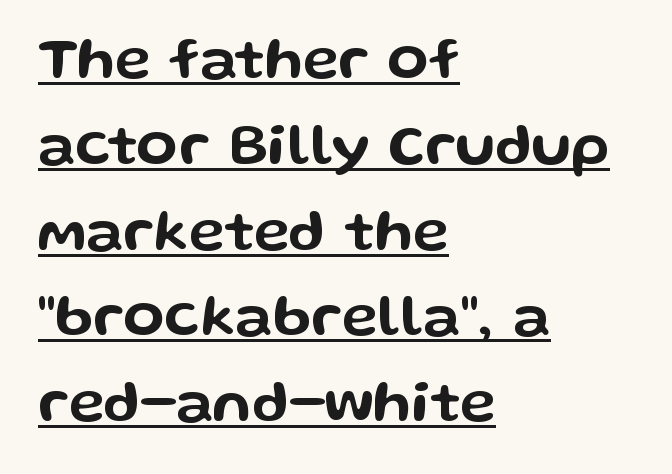
{"serif": "no", "italic": "no", "width": "wide", "stroke_contrast": "low", "x_height": "medium", "monospaced": "no", "underline": "yes", "align": "left", "line_spacing": "normal", "line_spacing_ratio": 1.43, "letter_spacing": "normal", "letter_spacing_em": 0.0, "glyph_px": 60}
